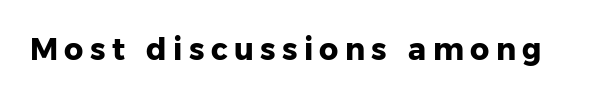
The image shows 30 px heavy sans-serif type, upright; set unusually wide letter spacing (+0.21 em), not underlined; low stroke contrast and a medium x-height.
